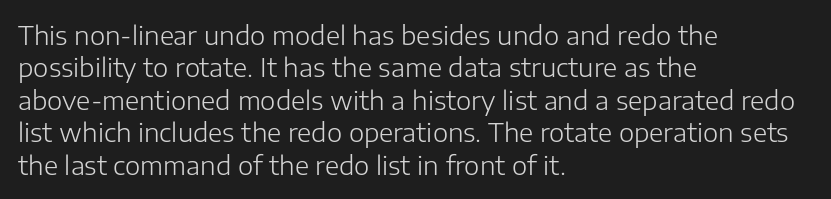
Line spacing here is normal. Nobody touched the tracking dial on this one. Quick note: underline off. Designer's note — italics off, roman on. The lines are quadded left.
